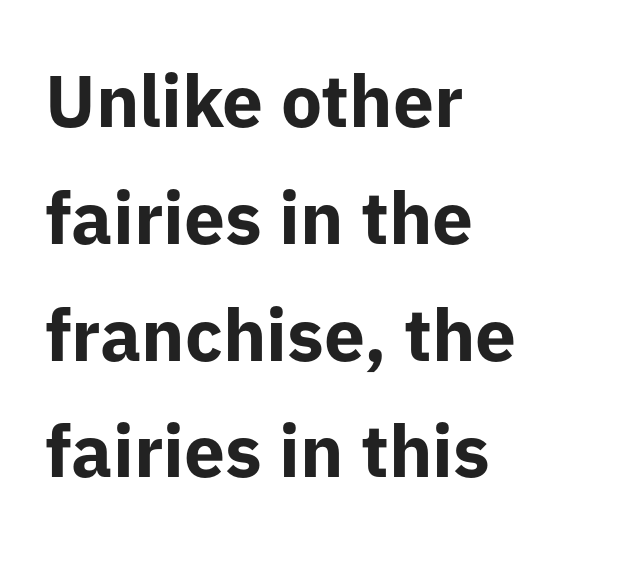
{"serif": "no", "italic": "no", "bold": "yes", "weight": "bold", "width": "normal", "stroke_contrast": "low", "x_height": "medium", "monospaced": "no", "underline": "no", "align": "left", "line_spacing": "normal", "line_spacing_ratio": 1.6, "letter_spacing": "normal", "letter_spacing_em": 0.0, "glyph_px": 73}
